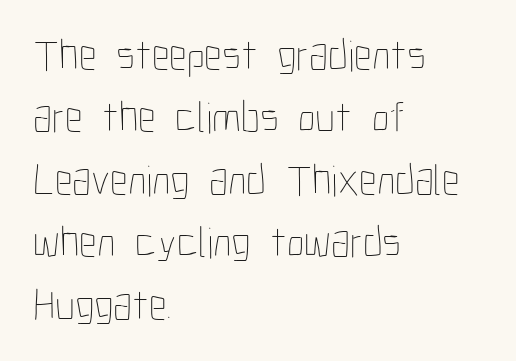
Q: Is the text bold? A: No.
Q: Is the text italic (slanted)? A: No, it is upright.
Q: Is the text underlined? A: No.
Q: How is the paragraph aligned? A: Left-aligned.
Q: Is the spacing between letters normal or unusually wide? A: Normal.
Q: Is the spacing between lines tight, normal or loose? A: Normal.
Q: Width (condensed, normal, or wide)? A: Condensed.
Q: Stroke contrast? A: Low.
Q: x-height? A: Medium.
Q: Monospaced? A: No.
